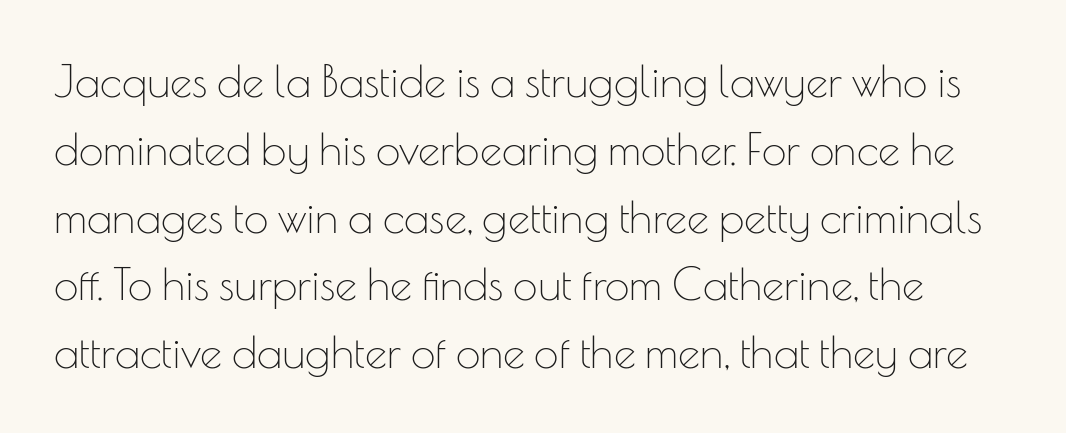
The image shows 44 px thin sans-serif type, upright; set normal line spacing (1.54x), normal letter spacing, not underlined; low stroke contrast and a small x-height.
